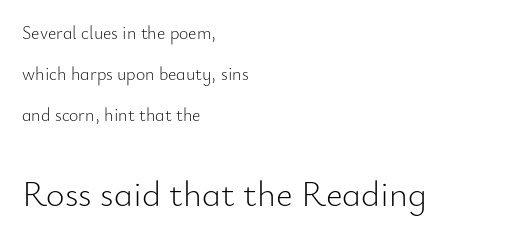
Q: Is the text bold? A: No.
Q: Is the text italic (slanted)? A: No, it is upright.
Q: Is the typeface a serif or a sans-serif typeface? A: Sans-serif.
Q: Is the text underlined? A: No.
Q: How is the paragraph aligned? A: Left-aligned.
Q: Is the spacing between letters normal or unusually wide? A: Normal.
Q: Is the spacing between lines tight, normal or loose? A: Loose.
Q: Which block of text is set in a larger size, the first (top) or the second (bottom)? A: The second (bottom) one.
Q: Width (condensed, normal, or wide)? A: Normal.
Q: Stroke contrast? A: Low.
Q: x-height? A: Small.
Q: Monospaced? A: No.
